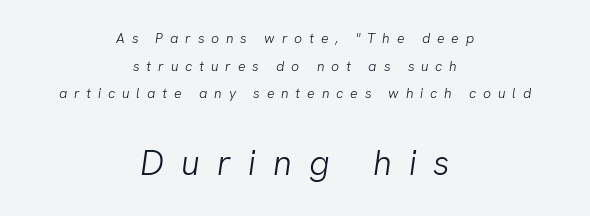
{"serif": "no", "bold": "no", "weight": "light", "width": "normal", "stroke_contrast": "low", "x_height": "medium", "monospaced": "no", "underline": "no", "align": "center", "line_spacing": "loose", "line_spacing_ratio": 1.98, "letter_spacing": "wide", "letter_spacing_em": 0.49, "larger_block": "second", "size_ratio": 2.5, "glyph_px": 35}
